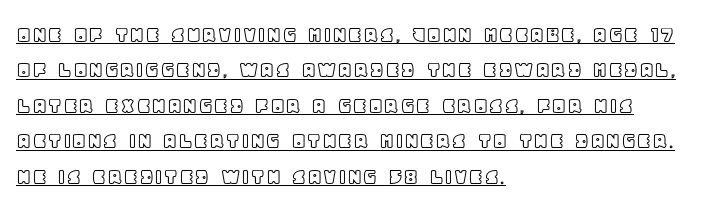
Q: Is the text italic (slanted)? A: No, it is upright.
Q: Is the text underlined? A: Yes.
Q: How is the paragraph aligned? A: Left-aligned.
Q: Is the spacing between letters normal or unusually wide? A: Normal.
Q: Is the spacing between lines tight, normal or loose? A: Normal.
